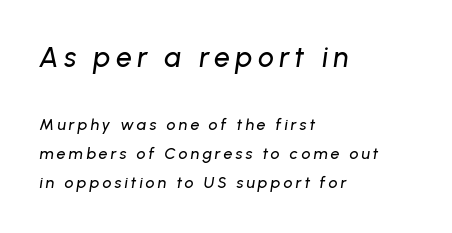
Q: Is the text italic (slanted)? A: Yes, it leans right by about 8 degrees.
Q: Is the text underlined? A: No.
Q: How is the paragraph aligned? A: Left-aligned.
Q: Which block of text is set in a larger size, the first (top) or the second (bottom)? A: The first (top) one.
Q: Width (condensed, normal, or wide)? A: Normal.
Q: Stroke contrast? A: Low.
Q: x-height? A: Medium.
Q: Monospaced? A: No.
